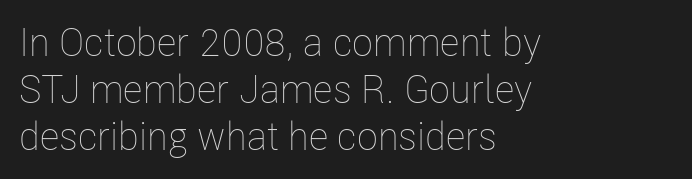
Type without underlining. If you drew a ruler down the left edge, every line would touch it. Nobody touched the tracking dial on this one. The letters advance in unequal steps, a hallmark of proportional type. It's the straight-up-and-down kind of type.
